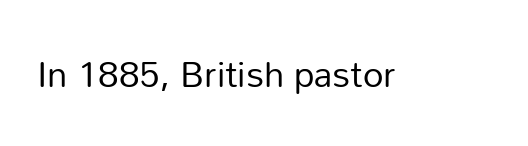
{"serif": "no", "italic": "no", "bold": "no", "weight": "regular", "width": "normal", "stroke_contrast": "low", "x_height": "medium", "monospaced": "no", "underline": "no", "letter_spacing": "normal", "letter_spacing_em": 0.0, "glyph_px": 36}
